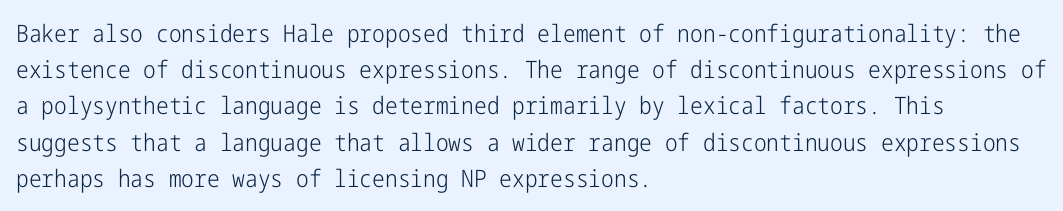
The image shows 24 px text type, upright; set left-aligned, normal line spacing (1.51x), normal letter spacing, not underlined.
